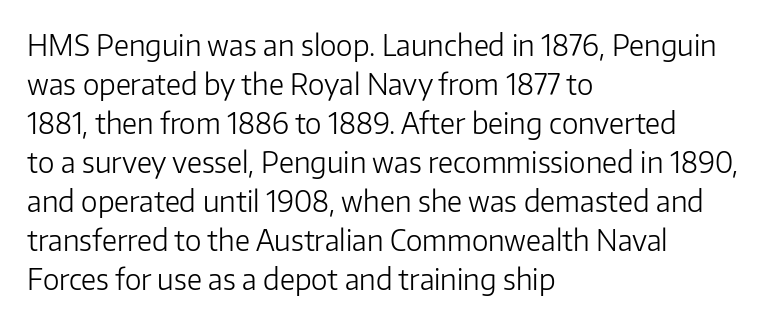
{"serif": "no", "italic": "no", "bold": "no", "weight": "light", "width": "normal", "stroke_contrast": "low", "x_height": "medium", "monospaced": "no", "underline": "no", "align": "left", "line_spacing": "normal", "line_spacing_ratio": 1.39, "letter_spacing": "normal", "letter_spacing_em": 0.0, "glyph_px": 28}
